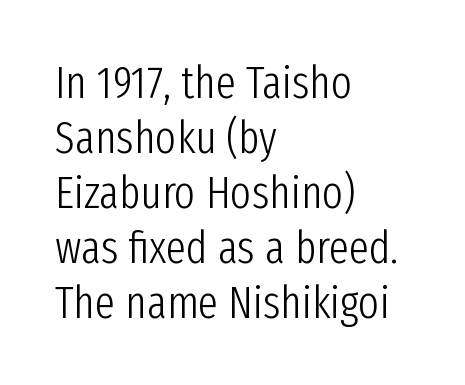
Q: Is the text bold? A: No.
Q: Is the text italic (slanted)? A: No, it is upright.
Q: Is the typeface a serif or a sans-serif typeface? A: Sans-serif.
Q: Is the text underlined? A: No.
Q: How is the paragraph aligned? A: Left-aligned.
Q: Is the spacing between letters normal or unusually wide? A: Normal.
Q: Width (condensed, normal, or wide)? A: Condensed.
Q: Stroke contrast? A: Low.
Q: x-height? A: Medium.
Q: Monospaced? A: No.
